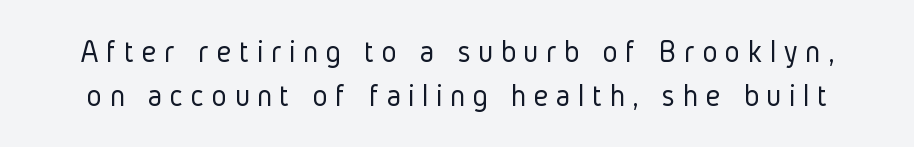
{"serif": "no", "italic": "no", "bold": "no", "weight": "light", "width": "condensed", "stroke_contrast": "low", "x_height": "medium", "monospaced": "no", "underline": "no", "line_spacing": "normal", "line_spacing_ratio": 1.39, "letter_spacing": "wide", "letter_spacing_em": 0.24, "glyph_px": 32}
